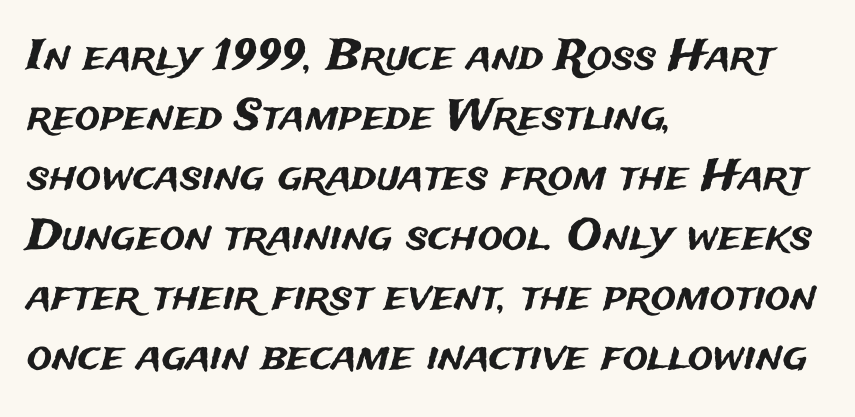
Q: Is the text italic (slanted)? A: Yes.
Q: Is the typeface a serif or a sans-serif typeface? A: Sans-serif.
Q: Is the text underlined? A: No.
Q: How is the paragraph aligned? A: Left-aligned.
Q: Is the spacing between letters normal or unusually wide? A: Normal.
Q: Is the spacing between lines tight, normal or loose? A: Normal.
Q: Width (condensed, normal, or wide)? A: Normal.
Q: Stroke contrast? A: Medium.
Q: x-height? A: Medium.
Q: Monospaced? A: No.
